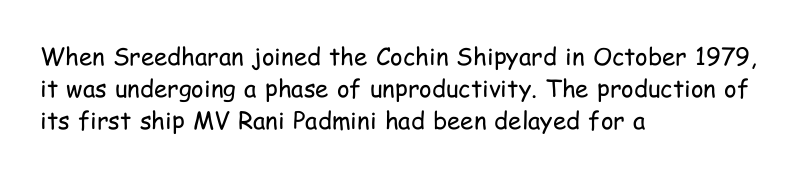
Q: Is the text bold? A: No.
Q: Is the text italic (slanted)? A: No, it is upright.
Q: Is the text underlined? A: No.
Q: How is the paragraph aligned? A: Left-aligned.
Q: Is the spacing between letters normal or unusually wide? A: Normal.
Q: Is the spacing between lines tight, normal or loose? A: Normal.
